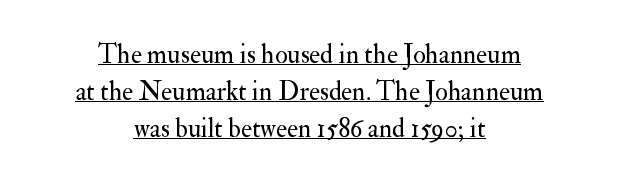
Q: Is the text bold? A: No.
Q: Is the text italic (slanted)? A: No, it is upright.
Q: Is the text underlined? A: Yes.
Q: How is the paragraph aligned? A: Centered.
Q: Is the spacing between letters normal or unusually wide? A: Normal.
Q: Is the spacing between lines tight, normal or loose? A: Normal.
